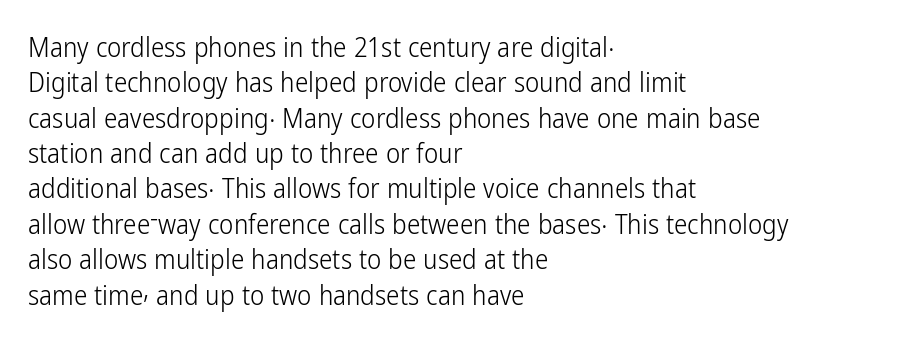
The image shows 27 px text type, upright; set left-aligned, normal line spacing (1.31x), normal letter spacing, not underlined.
